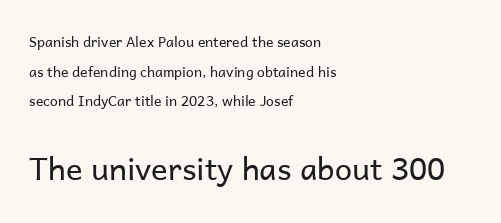
{"serif": "no", "italic": "no", "bold": "no", "weight": "regular", "width": "normal", "stroke_contrast": "low", "x_height": "medium", "monospaced": "no", "underline": "no", "align": "left", "line_spacing": "loose", "line_spacing_ratio": 2.11, "letter_spacing": "normal", "letter_spacing_em": 0.0, "larger_block": "second", "size_ratio": 2.21, "glyph_px": 31}
